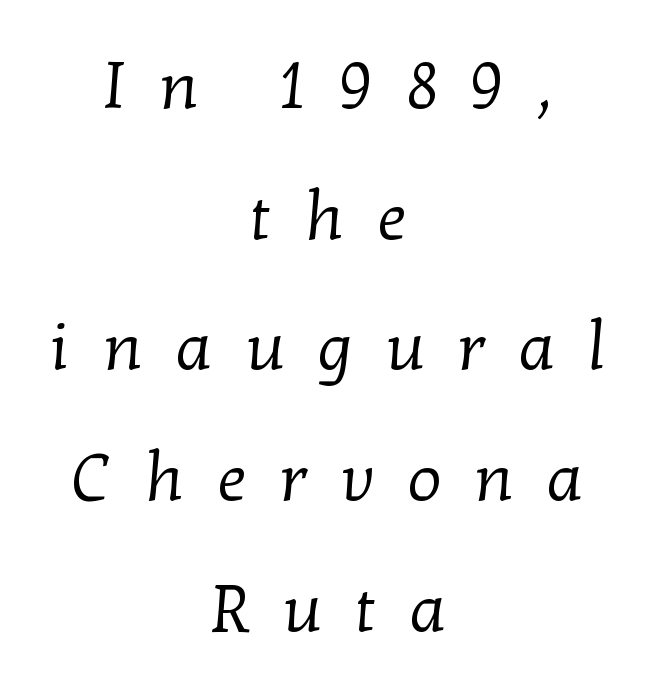
A typesetter would label this face a serif. Centered paragraph, ragged on both sides. This sample has the flowing, uneven cadence of proportional lettering. Words float on clear page, feet unadorned.
